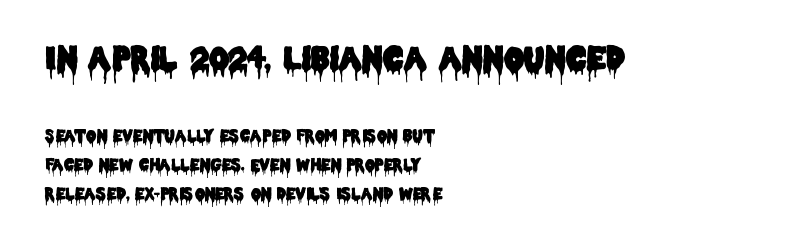
One-word summary of the alignment: left. I'd call this a sans setting — the letters go barefoot. The words here are not underlined. Vertical strokes here are truly vertical.
